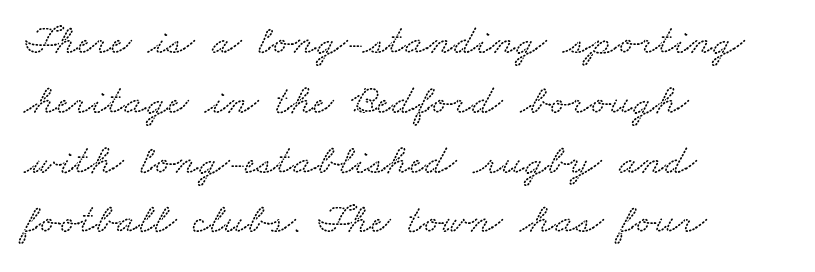
Notice how descenders clear the ascenders below comfortably — that's standard leading. Here the designer chose a conventional face with non-uniform glyph widths. The zone under the glyphs is completely vacant. Characters follow at the spacing the type designer built in. The font family rendered here belongs to the serif group.
